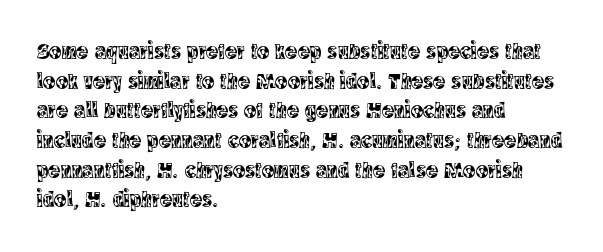
Q: Is the text italic (slanted)? A: No, it is upright.
Q: Is the text underlined? A: No.
Q: How is the paragraph aligned? A: Left-aligned.
Q: Is the spacing between letters normal or unusually wide? A: Normal.
Q: Is the spacing between lines tight, normal or loose? A: Normal.
